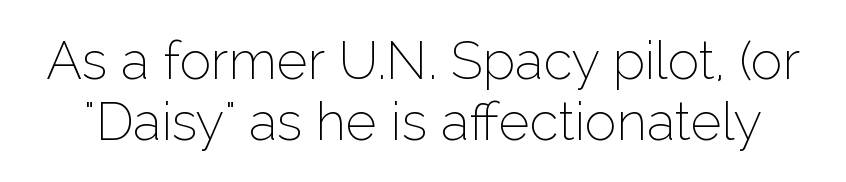
Q: Is the text bold? A: No.
Q: Is the text italic (slanted)? A: No, it is upright.
Q: Is the typeface a serif or a sans-serif typeface? A: Sans-serif.
Q: Is the text underlined? A: No.
Q: Is the spacing between letters normal or unusually wide? A: Normal.
Q: Is the spacing between lines tight, normal or loose? A: Tight.
Q: Width (condensed, normal, or wide)? A: Normal.
Q: Stroke contrast? A: Low.
Q: x-height? A: Medium.
Q: Monospaced? A: No.
